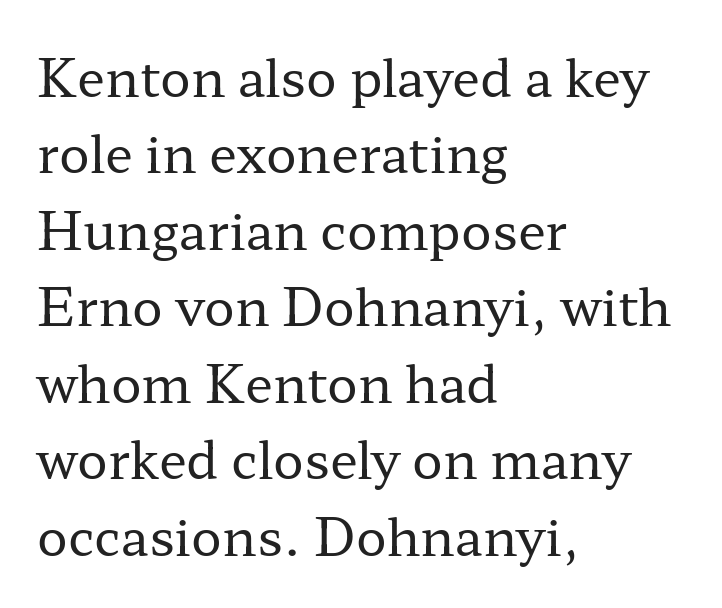
{"serif": "yes", "italic": "no", "bold": "no", "weight": "regular", "width": "wide", "stroke_contrast": "low", "x_height": "medium", "monospaced": "no", "underline": "no", "align": "left", "line_spacing": "normal", "line_spacing_ratio": 1.5, "letter_spacing": "normal", "letter_spacing_em": 0.0, "glyph_px": 51}
